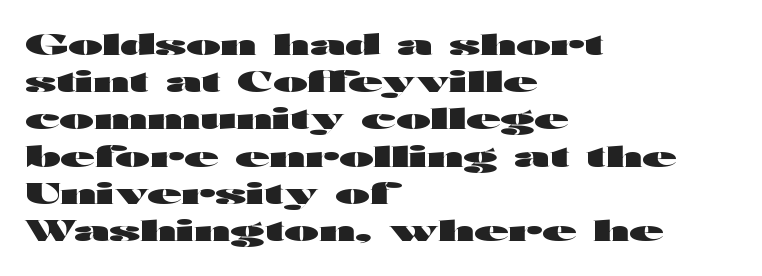
{"serif": "no", "italic": "no", "bold": "yes", "weight": "heavy", "width": "wide", "stroke_contrast": "high", "x_height": "medium", "monospaced": "no", "underline": "no", "align": "left", "line_spacing": "normal", "line_spacing_ratio": 1.33, "letter_spacing": "normal", "letter_spacing_em": 0.0, "glyph_px": 28}
